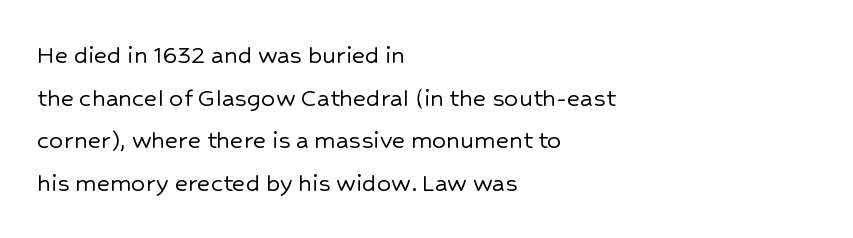
{"serif": "no", "italic": "no", "width": "normal", "stroke_contrast": "low", "x_height": "medium", "monospaced": "no", "underline": "no", "align": "left", "line_spacing": "normal", "line_spacing_ratio": 1.52, "letter_spacing": "normal", "letter_spacing_em": 0.0, "glyph_px": 28}
